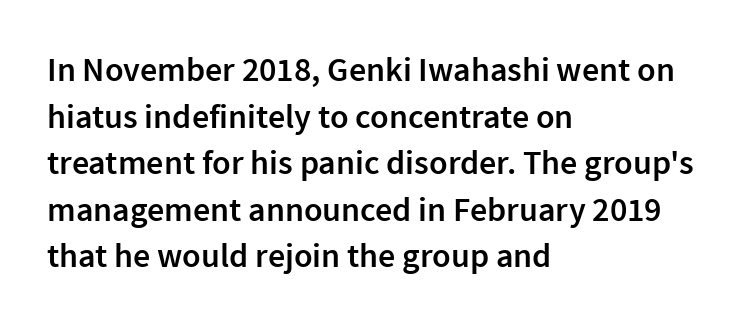
Q: Is the text bold? A: Semi-bold.
Q: Is the text italic (slanted)? A: No, it is upright.
Q: Is the typeface a serif or a sans-serif typeface? A: Sans-serif.
Q: Is the text underlined? A: No.
Q: How is the paragraph aligned? A: Left-aligned.
Q: Is the spacing between letters normal or unusually wide? A: Normal.
Q: Is the spacing between lines tight, normal or loose? A: Normal.
Q: Width (condensed, normal, or wide)? A: Normal.
Q: x-height? A: Medium.
Q: Monospaced? A: No.
